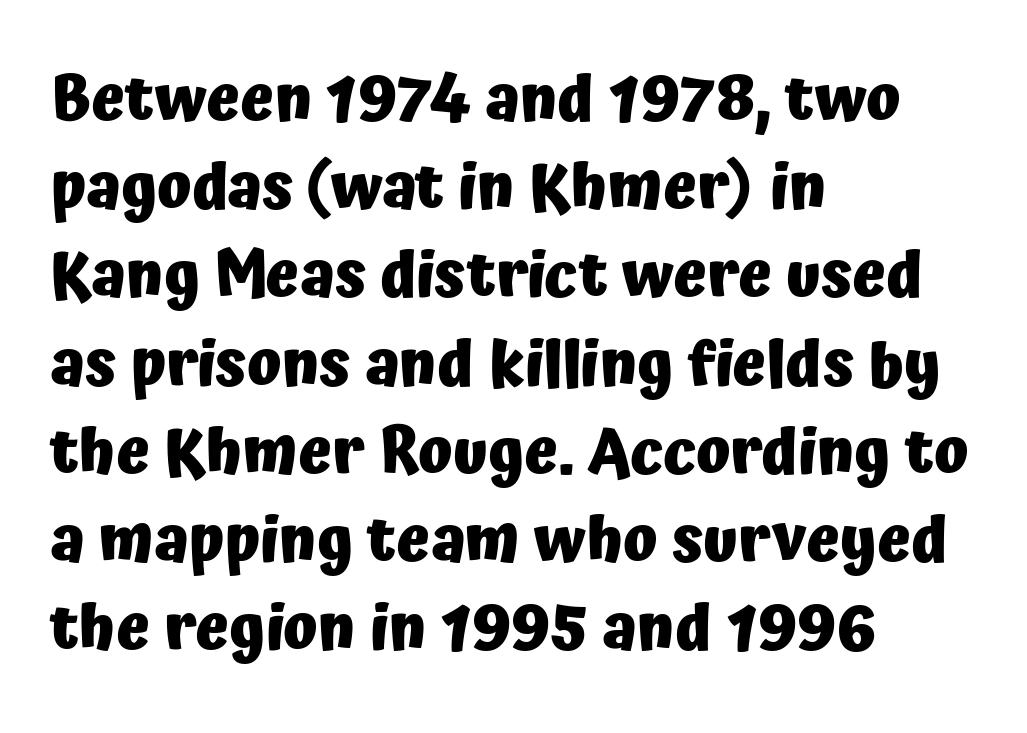
The image shows 63 px heavy sans-serif type, upright; set left-aligned, normal line spacing (1.4x), normal letter spacing, not underlined; low stroke contrast and a medium x-height.
